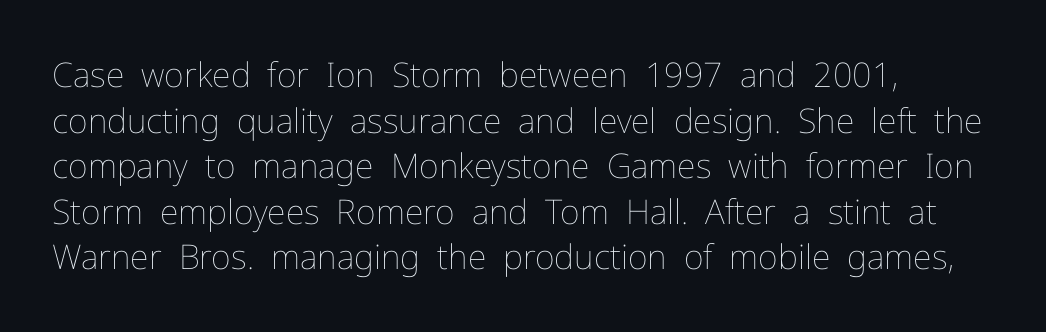
Q: Is the text bold? A: No.
Q: Is the text italic (slanted)? A: No, it is upright.
Q: Is the text underlined? A: No.
Q: How is the paragraph aligned? A: Left-aligned.
Q: Is the spacing between letters normal or unusually wide? A: Normal.
Q: Is the spacing between lines tight, normal or loose? A: Normal.
Q: Width (condensed, normal, or wide)? A: Normal.
Q: Stroke contrast? A: Low.
Q: x-height? A: Medium.
Q: Monospaced? A: No.
